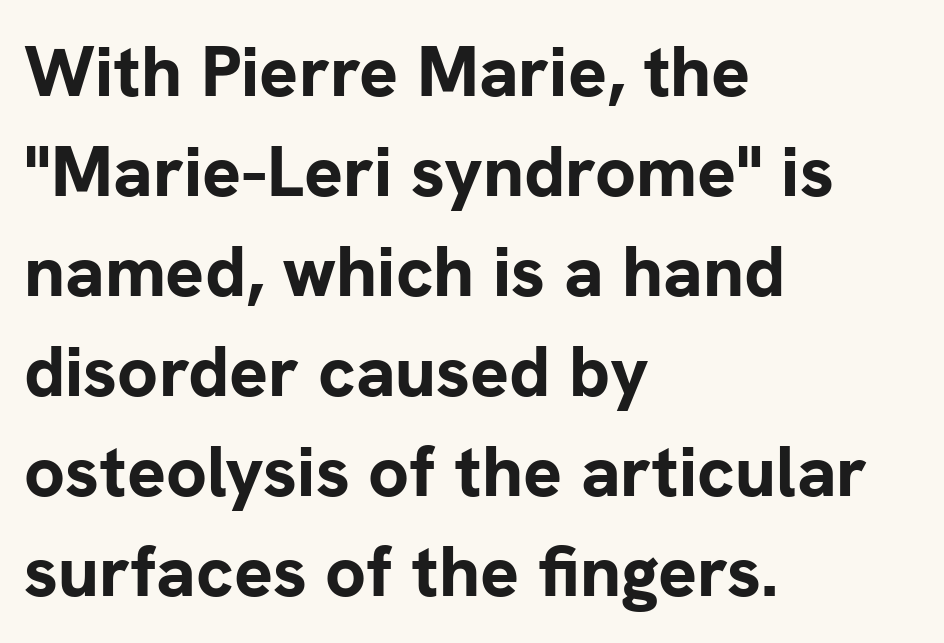
{"serif": "no", "italic": "no", "bold": "yes", "weight": "bold", "width": "normal", "stroke_contrast": "low", "x_height": "medium", "monospaced": "no", "underline": "no", "align": "left", "line_spacing": "normal", "line_spacing_ratio": 1.39, "letter_spacing": "normal", "letter_spacing_em": 0.0, "glyph_px": 72}
